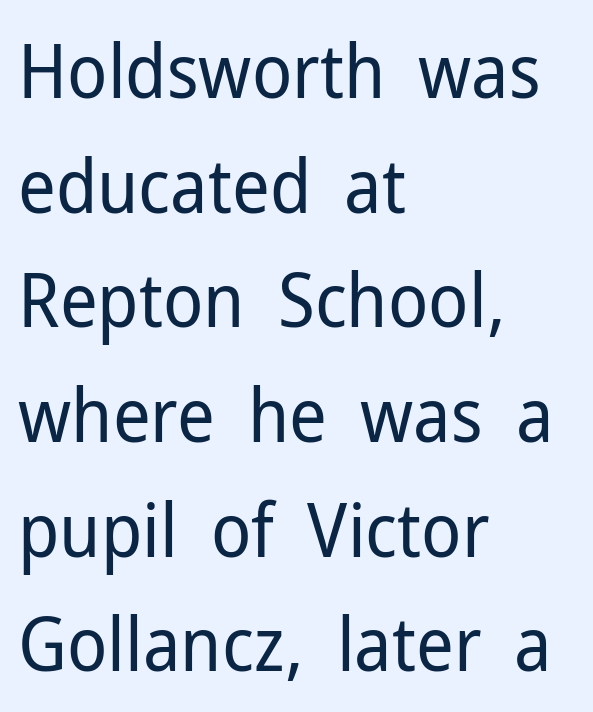
The image shows 74 px regular-weight sans-serif type, upright; set left-aligned, normal line spacing (1.55x), normal letter spacing, not underlined; low stroke contrast and a medium x-height.
